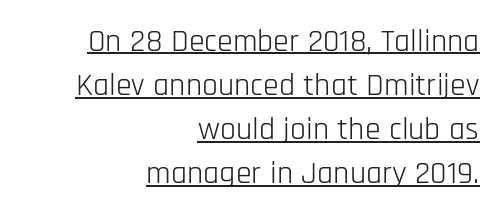
The image shows 32 px light, condensed sans-serif type, upright; set right-aligned, normal line spacing (1.38x), normal letter spacing, underlined; low stroke contrast and a large x-height.
